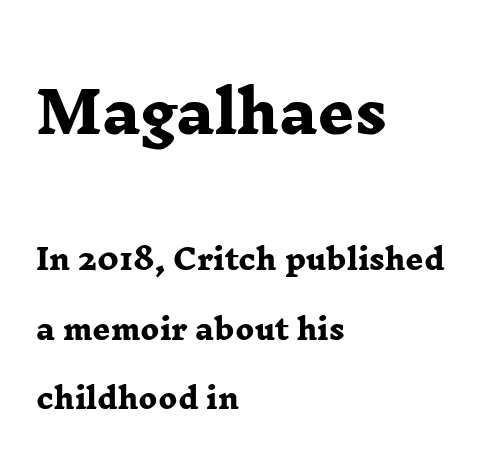
{"serif": "yes", "bold": "yes", "weight": "heavy", "width": "wide", "stroke_contrast": "low", "x_height": "medium", "monospaced": "no", "underline": "no", "align": "left", "line_spacing": "loose", "line_spacing_ratio": 2.47, "letter_spacing": "normal", "letter_spacing_em": 0.0, "larger_block": "first", "size_ratio": 2.04, "glyph_px": 57}
